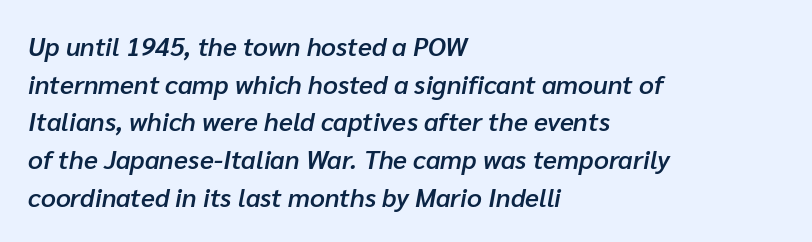
The image shows 26 px text type, italic (leaning right); set left-aligned, normal line spacing (1.45x), normal letter spacing, not underlined.
